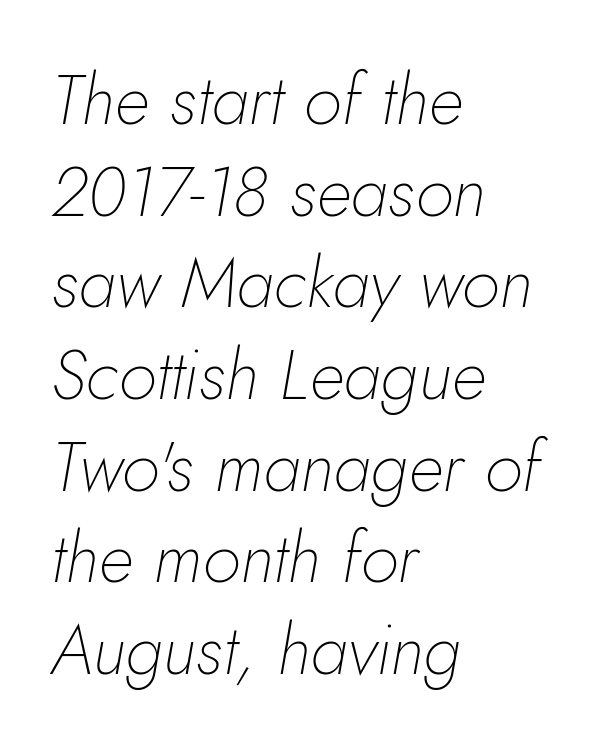
{"italic": "yes", "lean": "right", "slant_degrees": 10, "bold": "no", "weight": "thin", "width": "normal", "stroke_contrast": "low", "x_height": "small", "monospaced": "no", "underline": "no", "align": "left", "line_spacing": "normal", "line_spacing_ratio": 1.31, "letter_spacing": "normal", "letter_spacing_em": 0.0, "glyph_px": 70}
